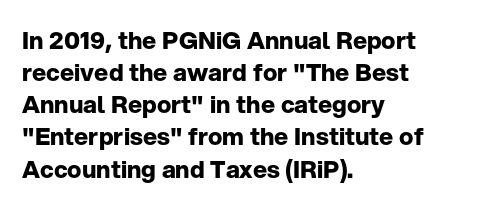
{"italic": "no", "bold": "yes", "underline": "no", "align": "left", "line_spacing": "normal", "line_spacing_ratio": 1.34, "letter_spacing": "normal", "letter_spacing_em": 0.0, "glyph_px": 24}
